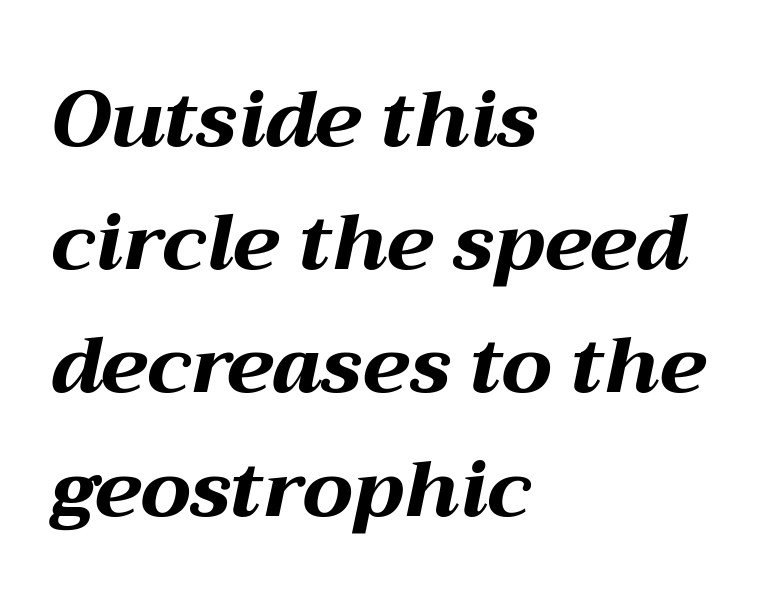
Italic: yes, the glyphs are oblique. Letter spacing: default. Heft: maximum for text — a bold. The typesetter chose a ragged-right arrangement here. Quick note: interline space is typical.
